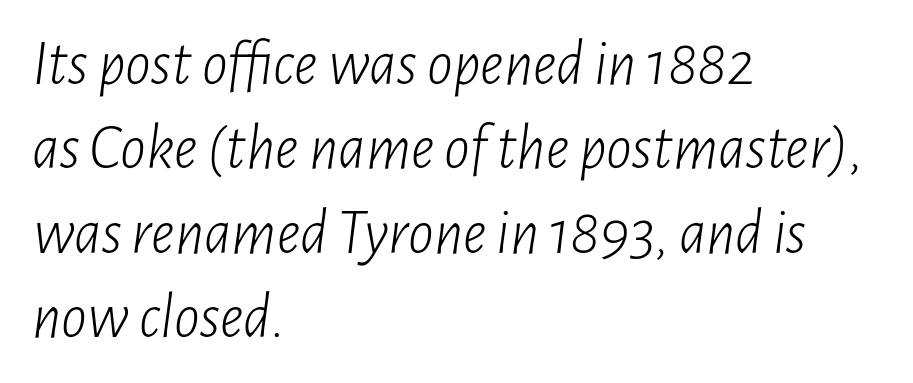
{"italic": "yes", "lean": "right", "slant_degrees": 7, "bold": "no", "weight": "light", "width": "condensed", "stroke_contrast": "low", "x_height": "medium", "monospaced": "no", "underline": "no", "align": "left", "line_spacing": "normal", "line_spacing_ratio": 1.32, "letter_spacing": "normal", "letter_spacing_em": 0.0, "glyph_px": 64}
